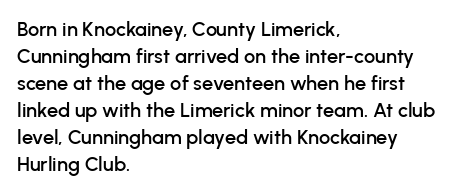
Q: Is the text italic (slanted)? A: No, it is upright.
Q: Is the text underlined? A: No.
Q: How is the paragraph aligned? A: Left-aligned.
Q: Is the spacing between letters normal or unusually wide? A: Normal.
Q: Is the spacing between lines tight, normal or loose? A: Normal.
